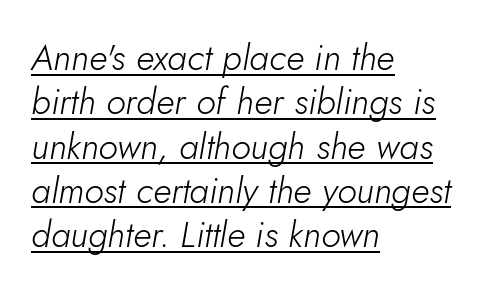
The letters advance in unequal steps, a hallmark of proportional type. If you drew a line through each stem, it would be angled. Each line starts at the same left margin while the right side varies. Compared with a typical body face, this is equally light or lighter still.
